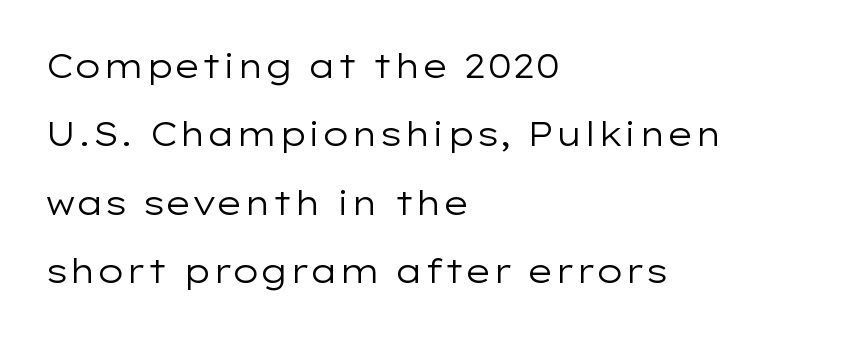
The image shows 33 px regular-weight, wide sans-serif type, upright; set left-aligned, loose line spacing (2.07x), normal letter spacing, not underlined; low stroke contrast and a medium x-height.
